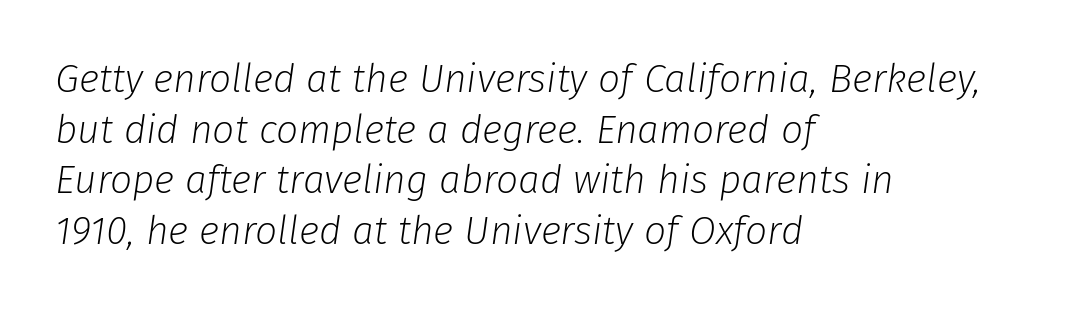
The image shows 39 px light type, italic (leaning right); set left-aligned, normal line spacing (1.3x), normal letter spacing, not underlined; low stroke contrast and a medium x-height.
